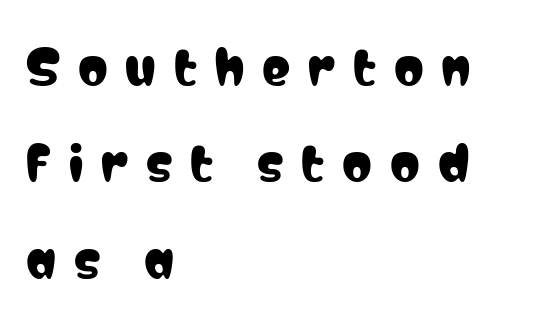
Q: Is the text italic (slanted)? A: No, it is upright.
Q: Is the typeface a serif or a sans-serif typeface? A: Sans-serif.
Q: Is the text underlined? A: No.
Q: How is the paragraph aligned? A: Left-aligned.
Q: Is the spacing between letters normal or unusually wide? A: Unusually wide.
Q: Is the spacing between lines tight, normal or loose? A: Loose.
Q: Width (condensed, normal, or wide)? A: Condensed.
Q: Stroke contrast? A: Low.
Q: x-height? A: Medium.
Q: Monospaced? A: No.
